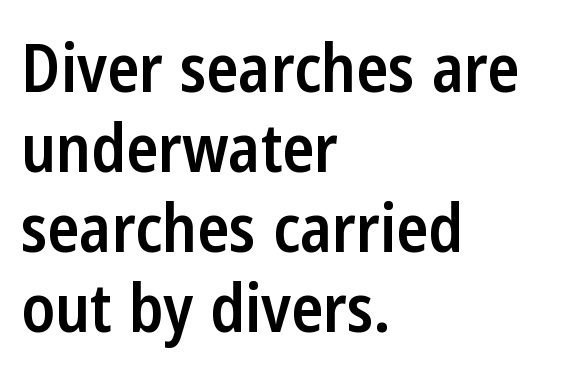
{"serif": "no", "italic": "no", "bold": "semi", "weight": "semibold", "width": "condensed", "stroke_contrast": "low", "x_height": "medium", "monospaced": "no", "underline": "no", "align": "left", "line_spacing_ratio": 1.21, "letter_spacing": "normal", "letter_spacing_em": 0.0, "glyph_px": 66}
